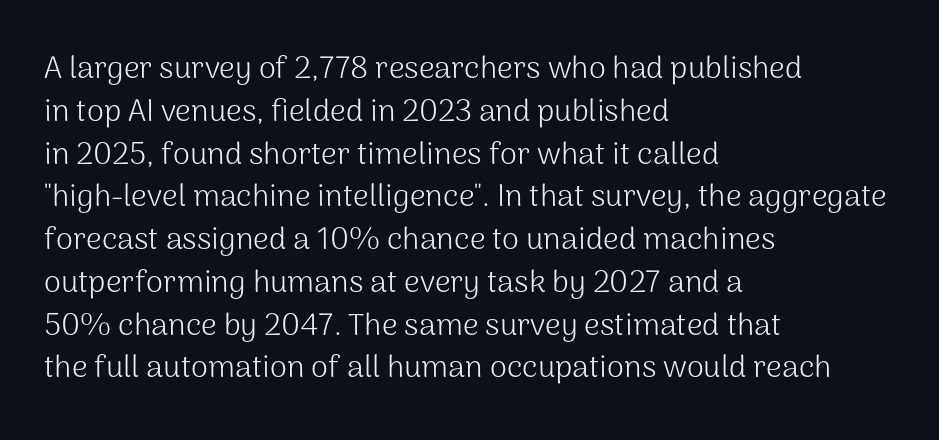
{"serif": "no", "italic": "no", "bold": "no", "weight": "light", "width": "normal", "stroke_contrast": "medium", "x_height": "medium", "monospaced": "no", "underline": "no", "align": "left", "line_spacing": "normal", "line_spacing_ratio": 1.38, "letter_spacing": "normal", "letter_spacing_em": 0.0, "glyph_px": 31}
